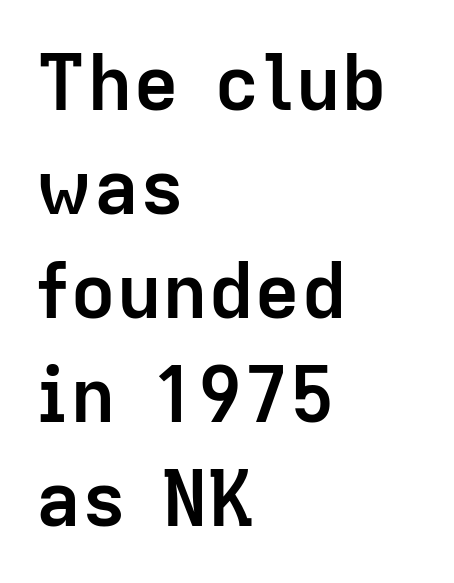
{"serif": "no", "italic": "no", "bold": "yes", "weight": "semibold", "width": "normal", "stroke_contrast": "low", "x_height": "medium", "monospaced": "no", "underline": "no", "align": "left", "line_spacing": "normal", "line_spacing_ratio": 1.35, "letter_spacing": "normal", "letter_spacing_em": 0.0, "glyph_px": 77}
